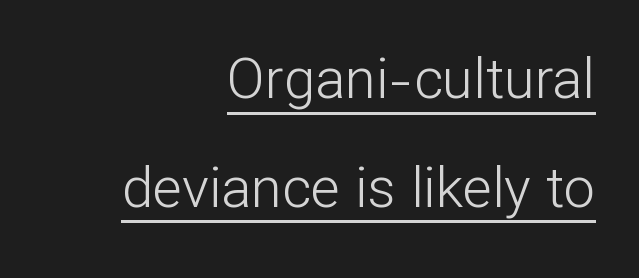
Short note: letters normally spaced. No letter is thick-stroked: the sample isn't bold. The lines are quadded right. You could not count columns in this text — the font is proportionally spaced. Unlike a traditional serif, this face leaves its strokes unadorned.
